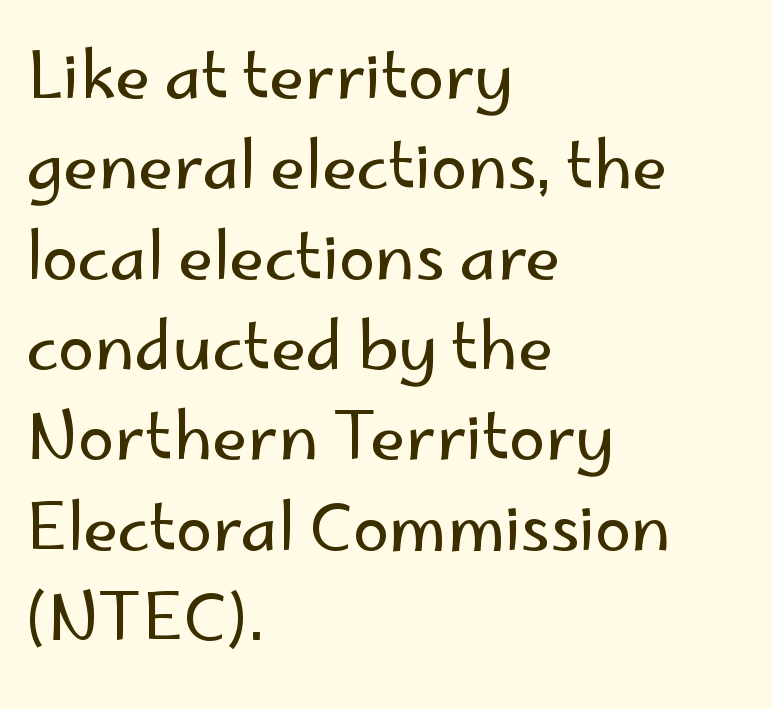
{"serif": "no", "italic": "no", "bold": "no", "weight": "regular", "width": "normal", "stroke_contrast": "low", "x_height": "small", "monospaced": "no", "underline": "no", "align": "left", "line_spacing": "normal", "line_spacing_ratio": 1.39, "letter_spacing": "normal", "letter_spacing_em": 0.0, "glyph_px": 65}
